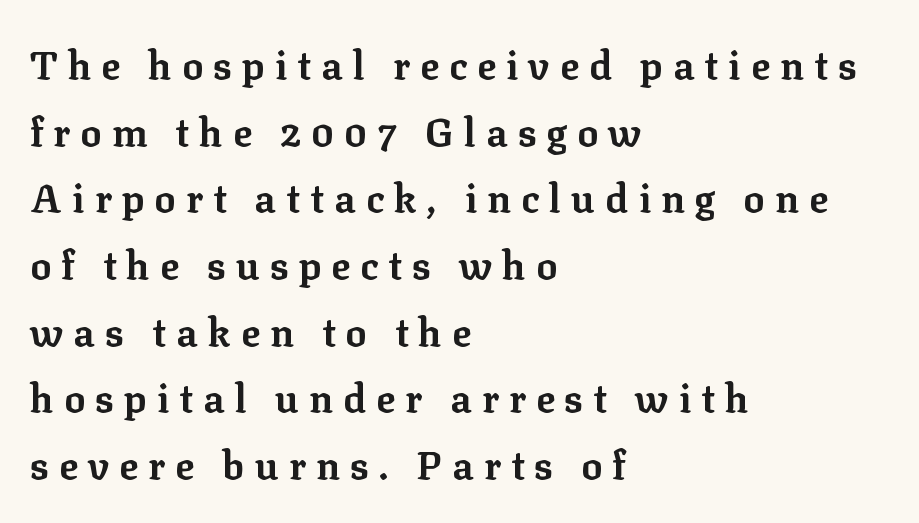
The image shows 39 px bold serif type, upright; set left-aligned, line spacing 1.71x, unusually wide letter spacing (+0.26 em), not underlined; low stroke contrast and a medium x-height.
